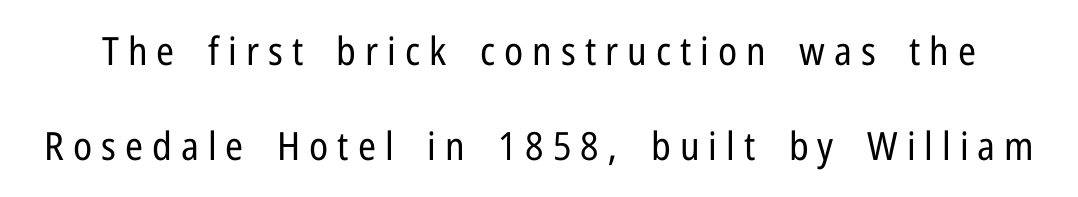
Q: Is the text bold? A: No.
Q: Is the text italic (slanted)? A: No, it is upright.
Q: Is the typeface a serif or a sans-serif typeface? A: Sans-serif.
Q: Is the text underlined? A: No.
Q: Is the spacing between letters normal or unusually wide? A: Unusually wide.
Q: Is the spacing between lines tight, normal or loose? A: Loose.
Q: Width (condensed, normal, or wide)? A: Condensed.
Q: Stroke contrast? A: Low.
Q: x-height? A: Medium.
Q: Monospaced? A: No.
